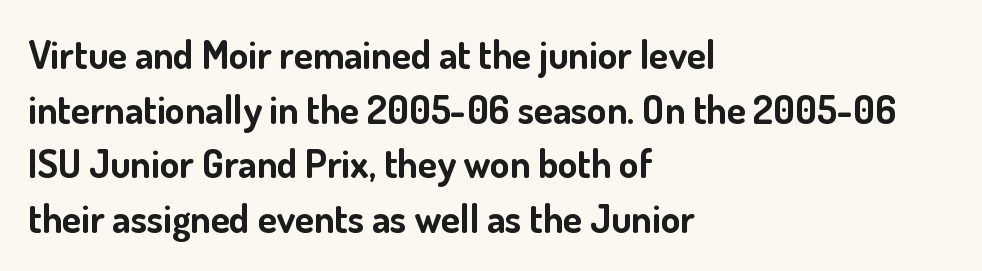
{"serif": "no", "italic": "no", "bold": "yes", "weight": "bold", "width": "normal", "stroke_contrast": "low", "x_height": "small", "monospaced": "no", "underline": "no", "align": "left", "line_spacing": "normal", "line_spacing_ratio": 1.4, "letter_spacing": "normal", "letter_spacing_em": 0.0, "glyph_px": 39}
